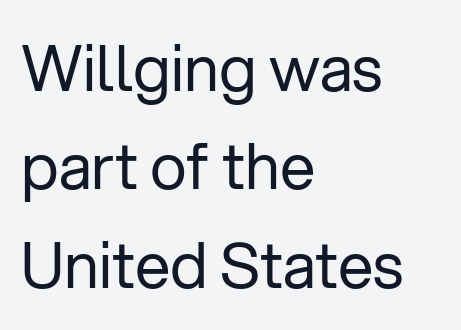
Stroke terminals: plain, sans-serif. The paragraph shown leans on its left margin. Tracking value appears to be zero — textbook default spacing. Rendered with straight, roman letterforms. Quick note: interline space is typical. Descenders are the only things crossing below the line.
